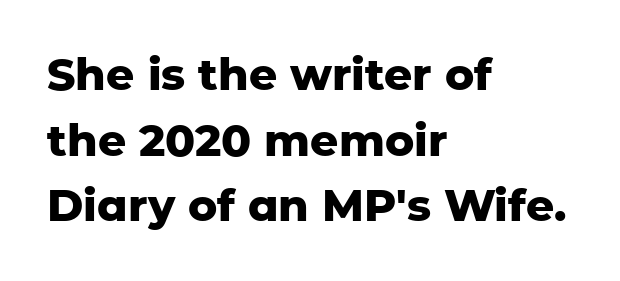
Q: Is the text bold? A: Yes.
Q: Is the text italic (slanted)? A: No, it is upright.
Q: Is the typeface a serif or a sans-serif typeface? A: Sans-serif.
Q: Is the text underlined? A: No.
Q: How is the paragraph aligned? A: Left-aligned.
Q: Is the spacing between letters normal or unusually wide? A: Normal.
Q: Is the spacing between lines tight, normal or loose? A: Normal.
Q: Width (condensed, normal, or wide)? A: Normal.
Q: Stroke contrast? A: Low.
Q: x-height? A: Medium.
Q: Monospaced? A: No.
